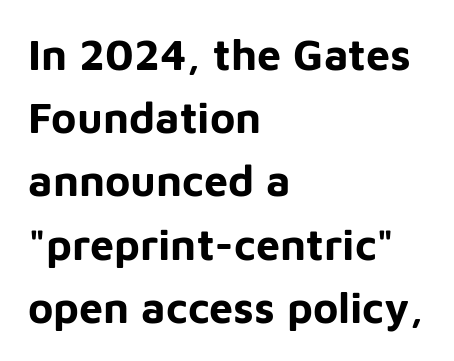
Q: Is the text bold? A: Yes.
Q: Is the text italic (slanted)? A: No, it is upright.
Q: Is the typeface a serif or a sans-serif typeface? A: Sans-serif.
Q: Is the text underlined? A: No.
Q: How is the paragraph aligned? A: Left-aligned.
Q: Is the spacing between letters normal or unusually wide? A: Normal.
Q: Is the spacing between lines tight, normal or loose? A: Normal.
Q: Width (condensed, normal, or wide)? A: Normal.
Q: Stroke contrast? A: Low.
Q: x-height? A: Medium.
Q: Monospaced? A: No.
